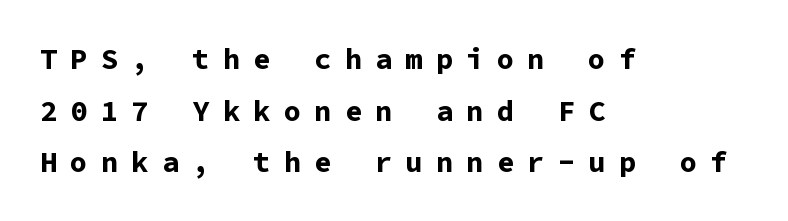
Stroke terminals: plain, sans-serif. Italic: no, the glyphs are upright roman. The characters look thick and weighty, a clear bold. Do the characters align in a grid? Yes, the font is monospaced. Loose tracking; the words dissolve into strings of separated letters. Only glyphs here, with clear space below each row.
